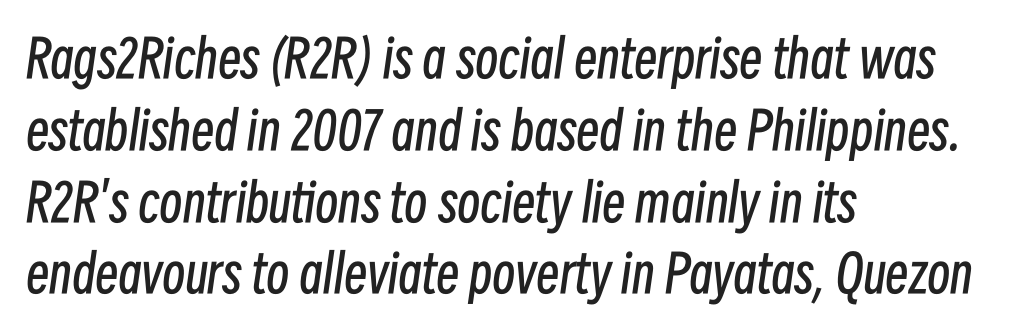
Q: Is the text bold? A: No.
Q: Is the text italic (slanted)? A: Yes, it leans right by about 8 degrees.
Q: Is the text underlined? A: No.
Q: How is the paragraph aligned? A: Left-aligned.
Q: Is the spacing between letters normal or unusually wide? A: Normal.
Q: Is the spacing between lines tight, normal or loose? A: Normal.
Q: Width (condensed, normal, or wide)? A: Condensed.
Q: Stroke contrast? A: Low.
Q: x-height? A: Medium.
Q: Monospaced? A: No.
